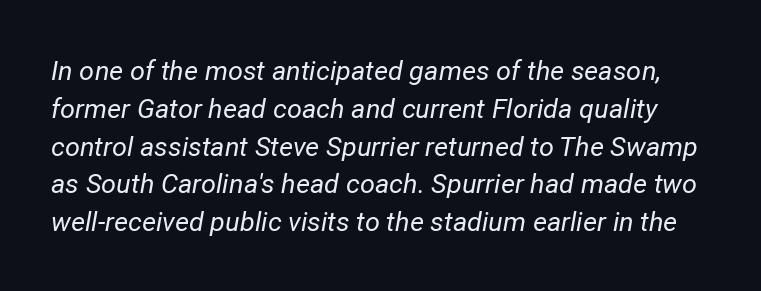
Q: Is the text bold? A: No.
Q: Is the text italic (slanted)? A: Yes, it leans right by about 12 degrees.
Q: Is the text underlined? A: No.
Q: Is the spacing between letters normal or unusually wide? A: Normal.
Q: Is the spacing between lines tight, normal or loose? A: Normal.
